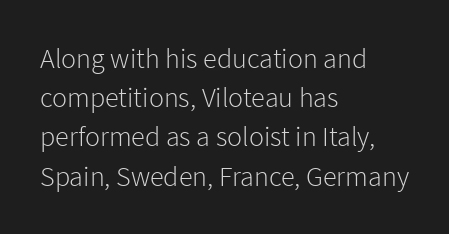
{"serif": "no", "italic": "no", "bold": "no", "weight": "light", "width": "normal", "stroke_contrast": "low", "x_height": "medium", "monospaced": "no", "underline": "no", "align": "left", "line_spacing": "normal", "line_spacing_ratio": 1.4, "letter_spacing": "normal", "letter_spacing_em": 0.0, "glyph_px": 28}
